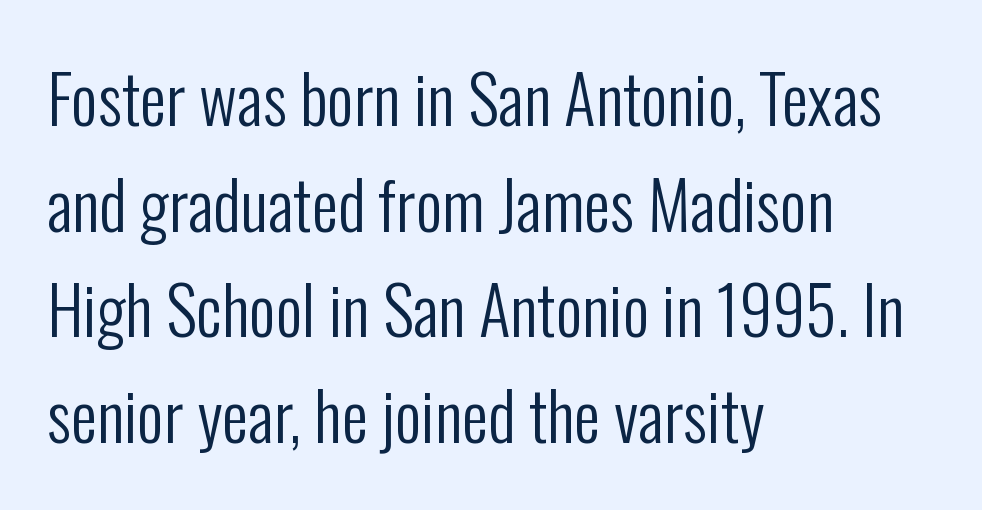
{"serif": "no", "italic": "no", "bold": "no", "weight": "regular", "width": "condensed", "stroke_contrast": "low", "x_height": "medium", "monospaced": "no", "underline": "no", "align": "left", "line_spacing": "normal", "line_spacing_ratio": 1.6, "letter_spacing": "normal", "letter_spacing_em": 0.0, "glyph_px": 66}
